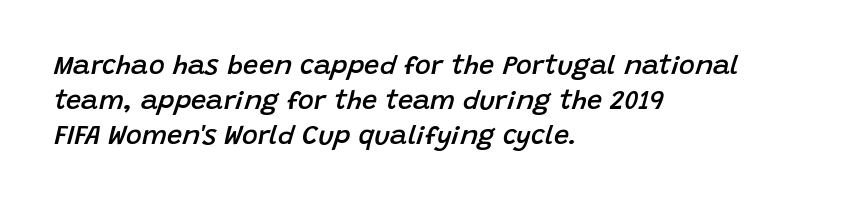
{"italic": "yes", "lean": "right", "slant_degrees": 15, "bold": "semi", "underline": "no", "align": "left", "line_spacing": "normal", "line_spacing_ratio": 1.29, "letter_spacing": "normal", "letter_spacing_em": 0.0, "glyph_px": 27}
